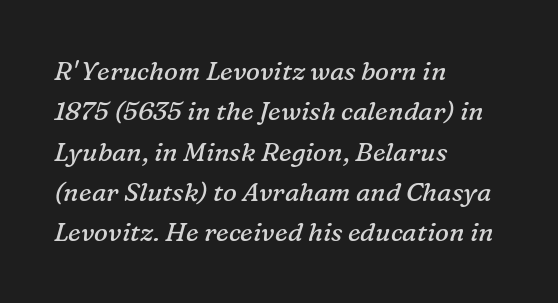
Q: Is the text bold? A: No.
Q: Is the text italic (slanted)? A: Yes, it leans right by about 16 degrees.
Q: Is the text underlined? A: No.
Q: How is the paragraph aligned? A: Left-aligned.
Q: Is the spacing between letters normal or unusually wide? A: Normal.
Q: Is the spacing between lines tight, normal or loose? A: Normal.
